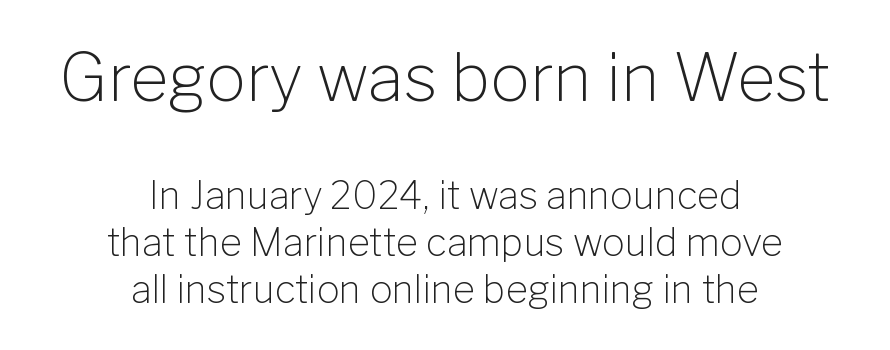
Default kerning and tracking; the words read as compact shapes. In CSS terms this would be text-align: center. The passage shown is typed in a proportional face where columns would drift. Are there feet on the stems? There aren't — it's a sans. A light-to-regular cut is what we see here. The typography opts for an upright posture over an oblique one.
